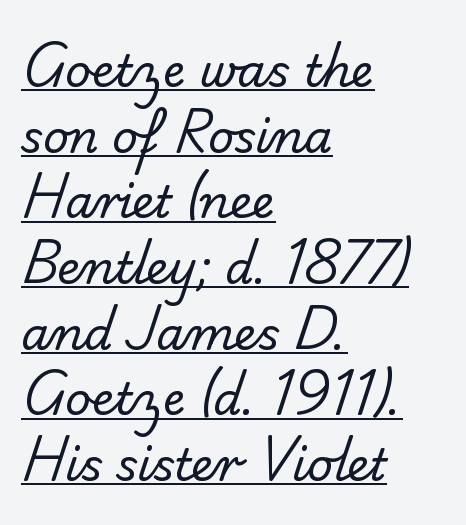
The image shows 45 px regular-weight sans-serif type; set left-aligned, normal line spacing (1.46x), normal letter spacing, underlined; low stroke contrast and a small x-height.
